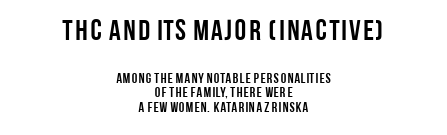
{"serif": "no", "italic": "no", "bold": "yes", "weight": "semibold", "width": "condensed", "stroke_contrast": "low", "x_height": "large", "monospaced": "no", "underline": "no", "align": "center", "line_spacing": "tight", "line_spacing_ratio": 1.05, "letter_spacing": "normal", "letter_spacing_em": 0.0, "larger_block": "first", "size_ratio": 2.07, "glyph_px": 29}
